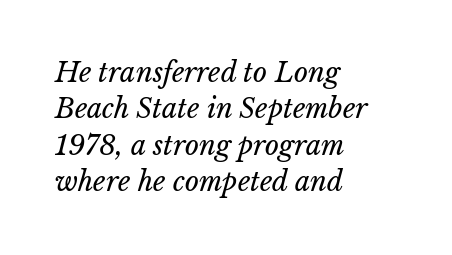
In terms of letterspacing, this is plain default setting. Teacher's note: observe the even left margin — that is flush-left alignment. Italic? Definitely — the glyphs are oblique. Heft: none added — not bold. Compared with typical paragraphs, the rows here are spaced about the same.
